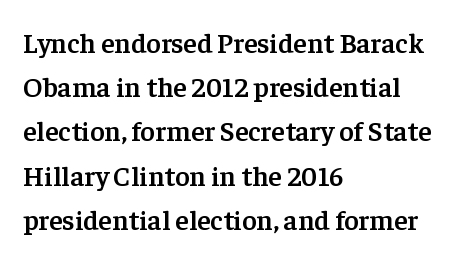
Q: Is the text bold? A: Semi-bold.
Q: Is the text italic (slanted)? A: No, it is upright.
Q: Is the typeface a serif or a sans-serif typeface? A: Serif.
Q: Is the text underlined? A: No.
Q: How is the paragraph aligned? A: Left-aligned.
Q: Is the spacing between letters normal or unusually wide? A: Normal.
Q: Is the spacing between lines tight, normal or loose? A: Normal.
Q: Width (condensed, normal, or wide)? A: Normal.
Q: Stroke contrast? A: Low.
Q: x-height? A: Medium.
Q: Monospaced? A: No.
